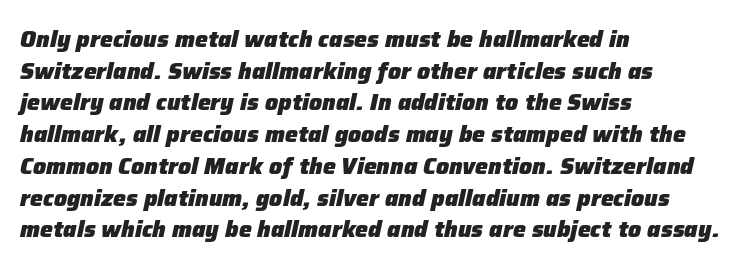
Q: Is the text bold? A: Yes.
Q: Is the text italic (slanted)? A: Yes, it leans right by about 12 degrees.
Q: Is the text underlined? A: No.
Q: How is the paragraph aligned? A: Left-aligned.
Q: Is the spacing between letters normal or unusually wide? A: Normal.
Q: Is the spacing between lines tight, normal or loose? A: Normal.
